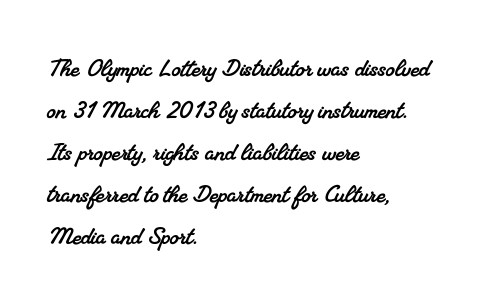
The image shows 29 px serif type; set left-aligned, normal line spacing (1.45x), normal letter spacing, not underlined; medium stroke contrast and a small x-height.
